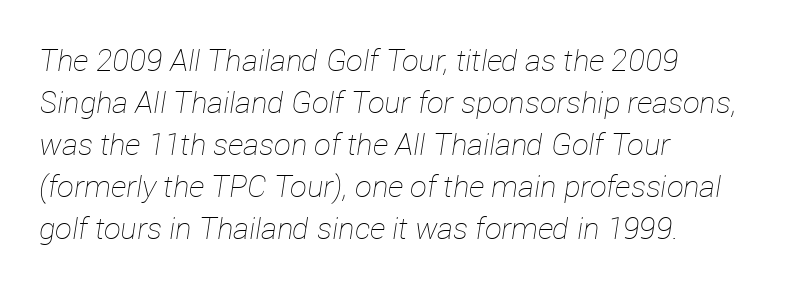
Q: Is the text bold? A: No.
Q: Is the text italic (slanted)? A: Yes, it leans right by about 12 degrees.
Q: Is the text underlined? A: No.
Q: How is the paragraph aligned? A: Left-aligned.
Q: Is the spacing between letters normal or unusually wide? A: Normal.
Q: Is the spacing between lines tight, normal or loose? A: Normal.
Q: Width (condensed, normal, or wide)? A: Normal.
Q: Stroke contrast? A: Low.
Q: x-height? A: Medium.
Q: Monospaced? A: No.
